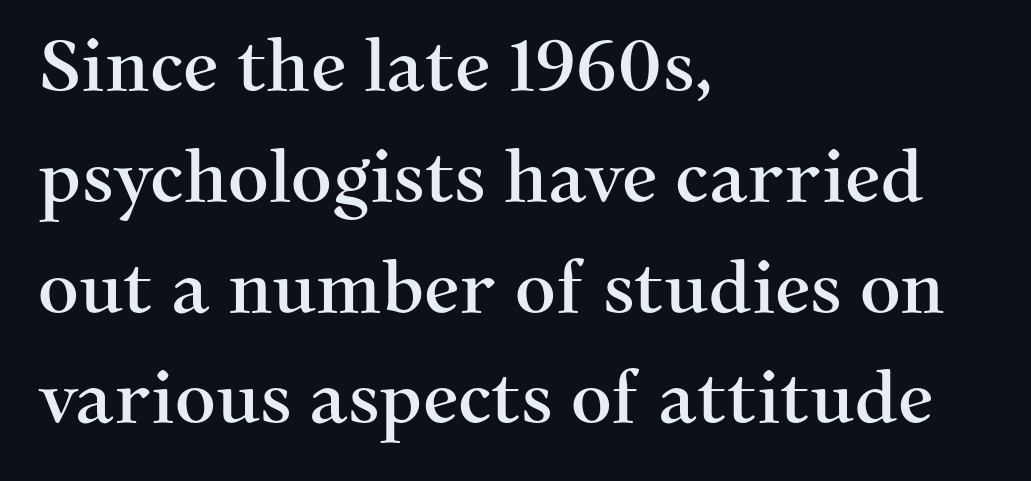
{"serif": "yes", "italic": "no", "width": "normal", "stroke_contrast": "medium", "x_height": "medium", "monospaced": "no", "underline": "no", "align": "left", "line_spacing": "normal", "line_spacing_ratio": 1.56, "letter_spacing": "normal", "letter_spacing_em": 0.0, "glyph_px": 71}
